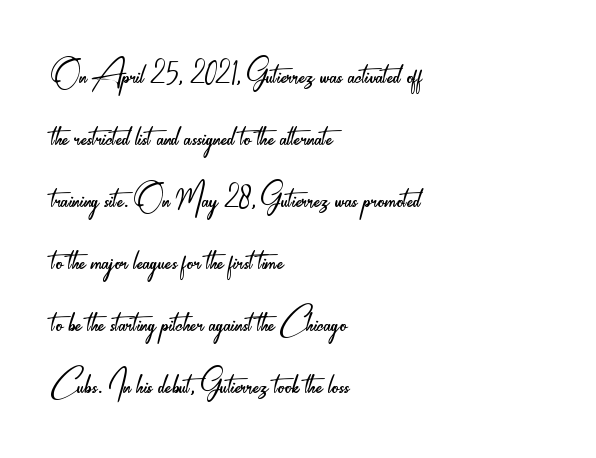
{"serif": "no", "bold": "no", "weight": "light", "width": "condensed", "stroke_contrast": "low", "x_height": "small", "monospaced": "no", "underline": "no", "align": "left", "line_spacing": "normal", "line_spacing_ratio": 1.41, "letter_spacing": "normal", "letter_spacing_em": 0.0, "glyph_px": 44}
